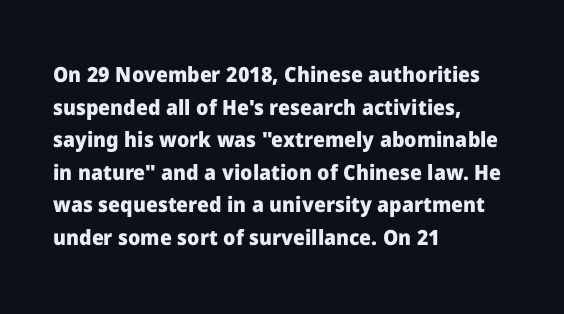
Q: Is the text bold? A: Yes.
Q: Is the text italic (slanted)? A: No, it is upright.
Q: Is the text underlined? A: No.
Q: How is the paragraph aligned? A: Left-aligned.
Q: Is the spacing between letters normal or unusually wide? A: Normal.
Q: Is the spacing between lines tight, normal or loose? A: Normal.
